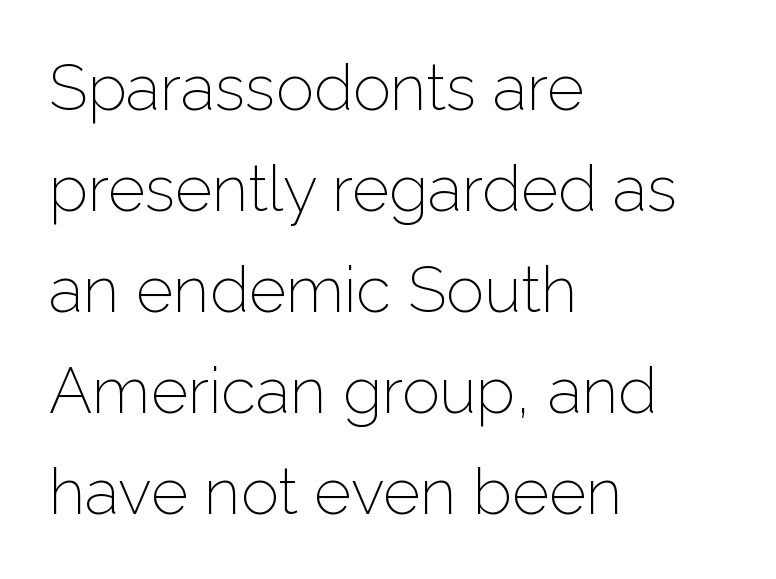
A bare baseline throughout the passage. These lines are rendered in a variable-pitch font. The paragraph has a hard left edge and a soft right edge. Bold? No — there's no thickening of the strokes. This is the regular roman posture of the typeface. Evenly set lines give the paragraph a standard silhouette.
